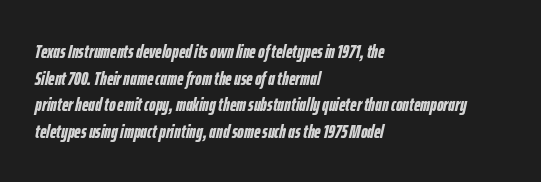
{"italic": "yes", "lean": "right", "slant_degrees": 12, "bold": "yes", "underline": "no", "align": "left", "line_spacing": "normal", "line_spacing_ratio": 1.33, "letter_spacing": "normal", "letter_spacing_em": 0.0, "glyph_px": 20}
